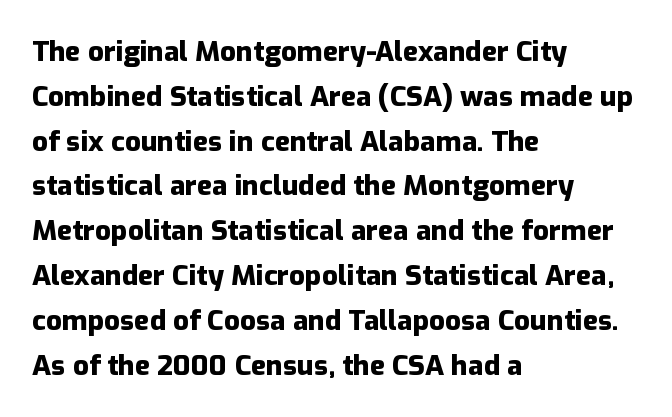
{"serif": "no", "italic": "no", "bold": "yes", "weight": "heavy", "width": "normal", "stroke_contrast": "low", "x_height": "medium", "monospaced": "no", "underline": "no", "align": "left", "line_spacing": "normal", "line_spacing_ratio": 1.6, "letter_spacing": "normal", "letter_spacing_em": 0.0, "glyph_px": 28}
